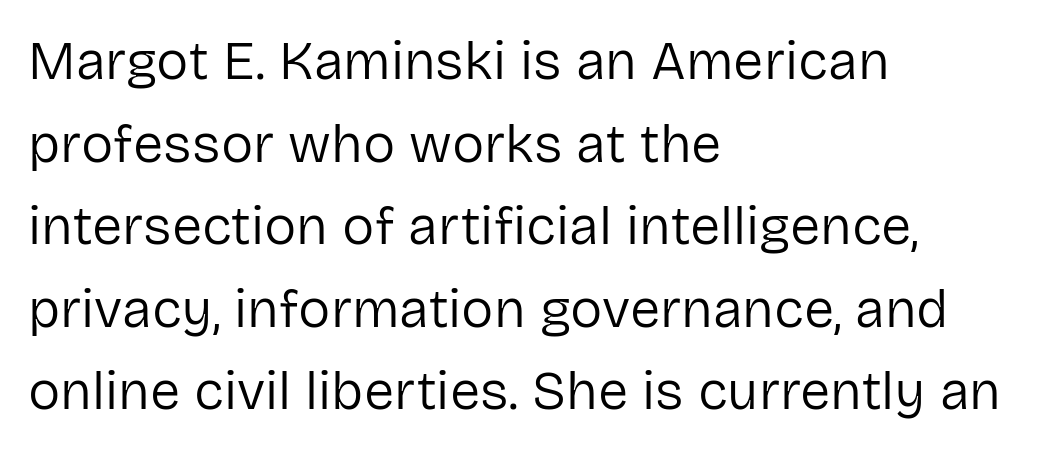
{"serif": "no", "italic": "no", "bold": "no", "weight": "regular", "width": "normal", "stroke_contrast": "low", "x_height": "medium", "monospaced": "no", "underline": "no", "align": "left", "line_spacing": "normal", "line_spacing_ratio": 1.53, "letter_spacing": "normal", "letter_spacing_em": 0.0, "glyph_px": 54}
